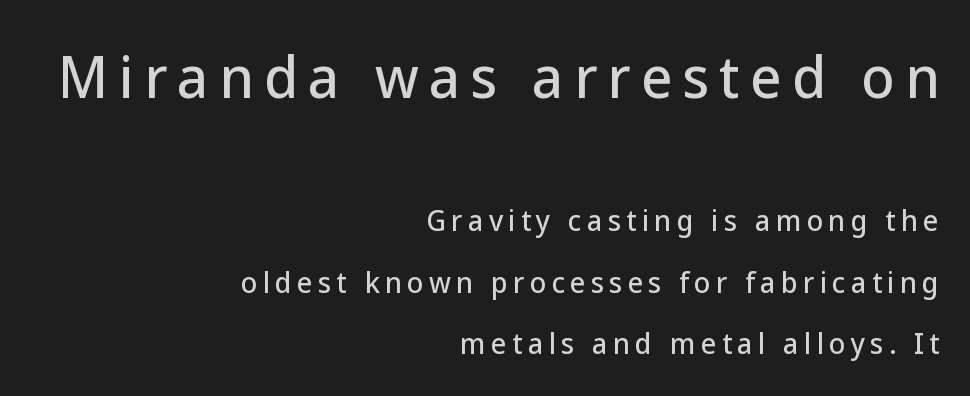
{"serif": "no", "italic": "no", "width": "normal", "stroke_contrast": "low", "x_height": "medium", "monospaced": "no", "underline": "no", "align": "right", "line_spacing": "loose", "line_spacing_ratio": 2.28, "larger_block": "first", "size_ratio": 2.0, "glyph_px": 54}
